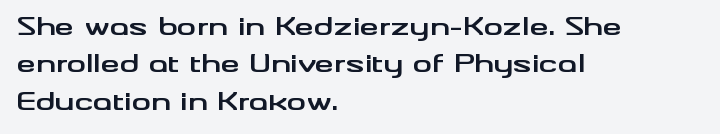
Underline: absent. Strokes here are thick enough to call this a true bold. This block has exactly the height ordinary leading produces. Standard letterfit; no display-style spreading of the glyphs. The lines are quadded left.
